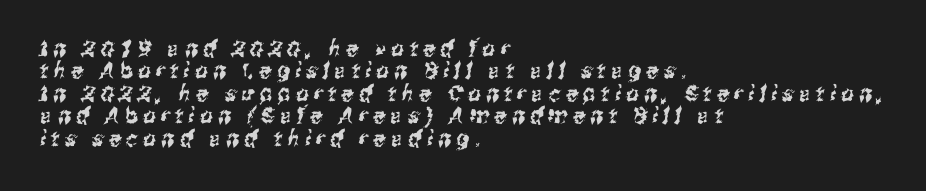
The image shows 22 px text type; set left-aligned, tight line spacing (1.02x), unusually wide letter spacing (+0.25 em), not underlined.
